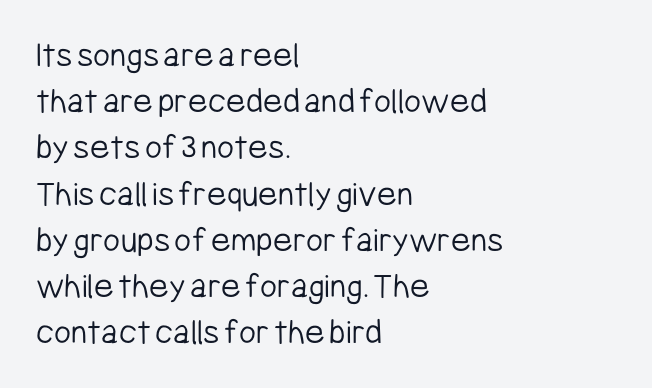
This rendering leaves character spacing at its baseline value. Is there any slant? The stems are plumb. Are there feet on the stems? There aren't — it's a sans. Compared with a typical body face, this is equally light or lighter still.
